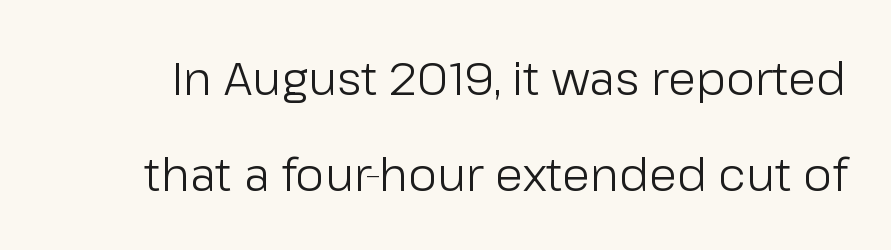
The image shows 46 px light sans-serif type, upright; set loose line spacing (2.08x), normal letter spacing, not underlined; low stroke contrast and a medium x-height.
